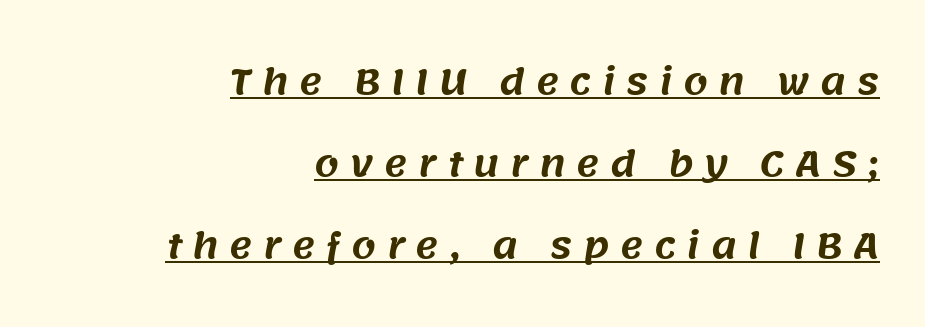
Honestly, the underline is the first thing you notice here. The face used here is rendered with a markedly widened letterfit. Each letter keeps its own natural width here, so spacing adapts to shape. One glance says open: line gaps are wider than usual. Is this a sans? Yes — the strokes have no serifs. Compared with a flush-left layout, this one pins lines to the opposite, right side.
